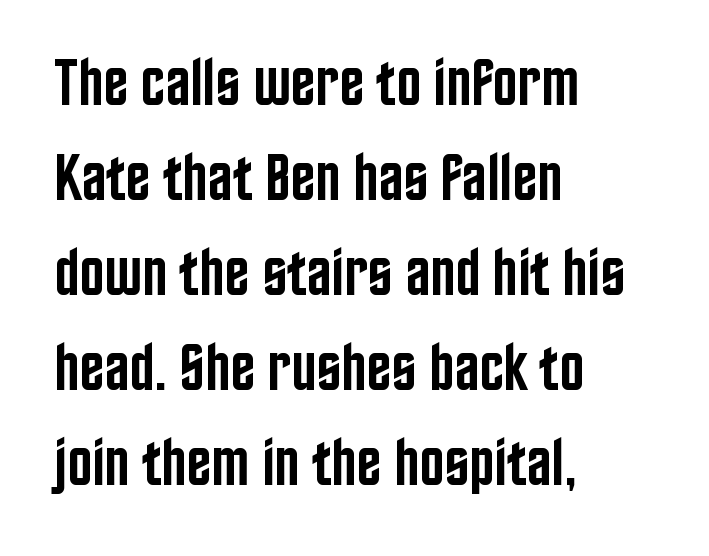
The image shows 66 px semibold, condensed sans-serif type, upright; set left-aligned, normal line spacing (1.44x), normal letter spacing, not underlined; low stroke contrast and a large x-height.
